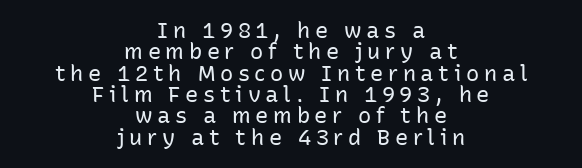
The space directly below the letters is spotless. Teacher's note: observe the equal gaps on both sides — that is centered alignment. Loose tracking; the words dissolve into strings of separated letters. The leading is snug, giving the passage a crowded texture. These glyphs show unthickened strokes, regular width or finer. Characters remain perfectly vertical along every line.
